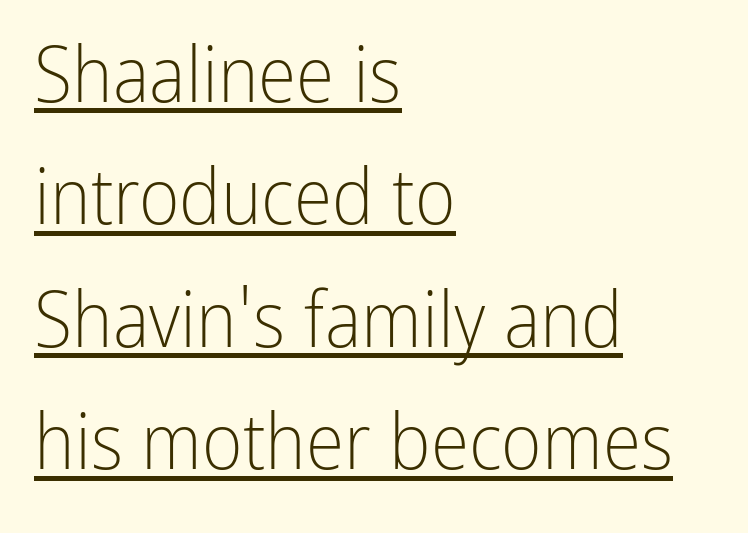
Q: Is the text bold? A: No.
Q: Is the text italic (slanted)? A: No, it is upright.
Q: Is the typeface a serif or a sans-serif typeface? A: Sans-serif.
Q: Is the text underlined? A: Yes.
Q: How is the paragraph aligned? A: Left-aligned.
Q: Is the spacing between letters normal or unusually wide? A: Normal.
Q: Is the spacing between lines tight, normal or loose? A: Normal.
Q: Width (condensed, normal, or wide)? A: Condensed.
Q: Stroke contrast? A: Low.
Q: x-height? A: Medium.
Q: Monospaced? A: No.
